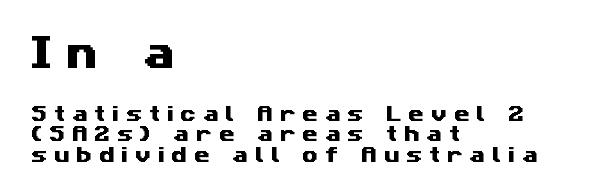
{"serif": "no", "width": "wide", "stroke_contrast": "medium", "x_height": "medium", "monospaced": "no", "underline": "no", "align": "left", "line_spacing_ratio": 1.16, "letter_spacing": "wide", "letter_spacing_em": 0.38, "larger_block": "first", "size_ratio": 2.0, "glyph_px": 36}
